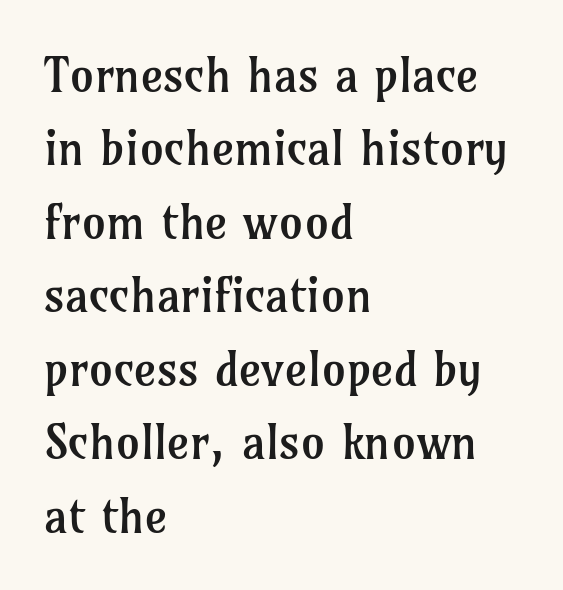
Here the designer chose a conventional face with non-uniform glyph widths. This rendering features lettering with no underline. Compared with a typical body face, this is equally light or lighter still. The typeface chosen for these lines features serifs. Compared with typical paragraphs, the rows here are spaced about the same.
